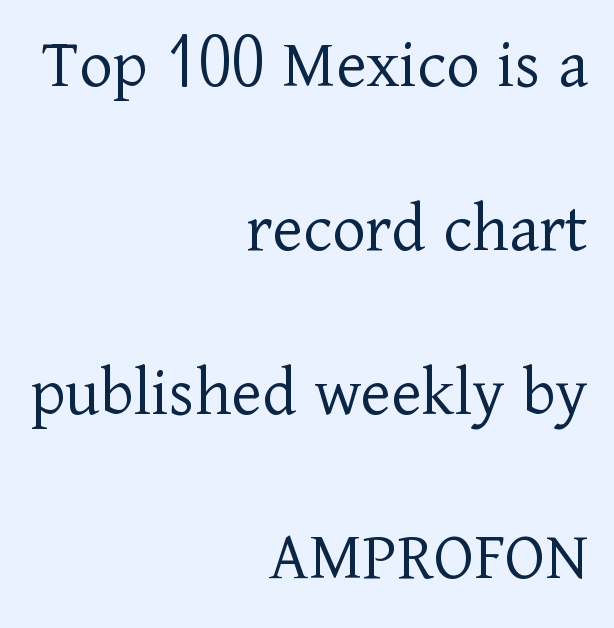
{"serif": "yes", "italic": "no", "bold": "no", "weight": "light", "width": "normal", "stroke_contrast": "low", "x_height": "medium", "monospaced": "no", "underline": "no", "align": "right", "line_spacing": "loose", "line_spacing_ratio": 2.28, "letter_spacing": "normal", "letter_spacing_em": 0.0, "glyph_px": 72}
